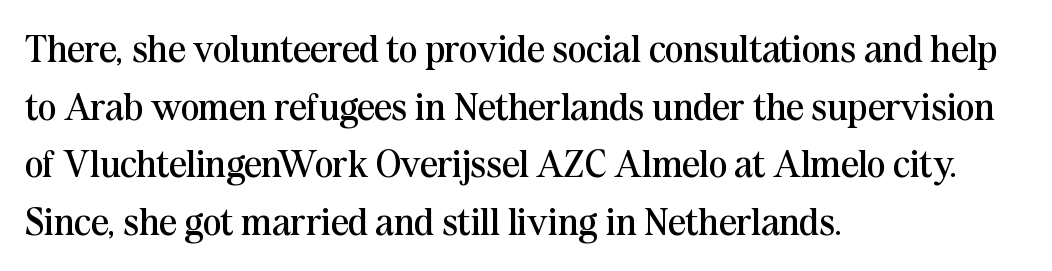
Unlike italic type, these characters show no tilt at all. You could call the tracking neutral — neither tight nor loose. These lines sit exactly where default settings would place them. Each letter keeps its own natural width here, so spacing adapts to shape.
